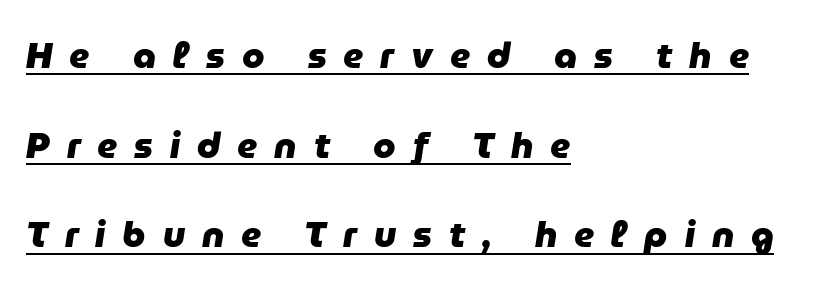
{"italic": "yes", "lean": "right", "slant_degrees": 9, "bold": "yes", "weight": "heavy", "width": "normal", "stroke_contrast": "low", "x_height": "medium", "monospaced": "no", "underline": "yes", "align": "left", "line_spacing": "loose", "line_spacing_ratio": 2.49, "letter_spacing": "wide", "letter_spacing_em": 0.47, "glyph_px": 36}
